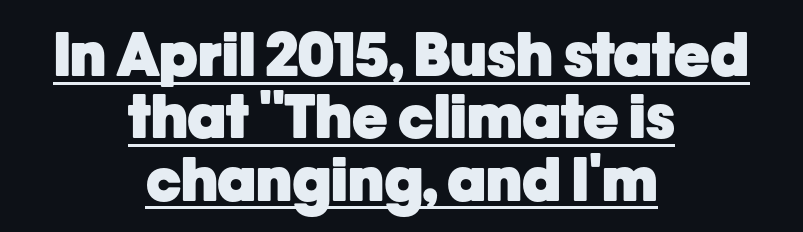
{"serif": "no", "italic": "no", "bold": "yes", "weight": "heavy", "width": "normal", "stroke_contrast": "low", "x_height": "medium", "monospaced": "no", "underline": "yes", "align": "center", "line_spacing": "tight", "line_spacing_ratio": 1.04, "letter_spacing": "normal", "letter_spacing_em": 0.0, "glyph_px": 60}
